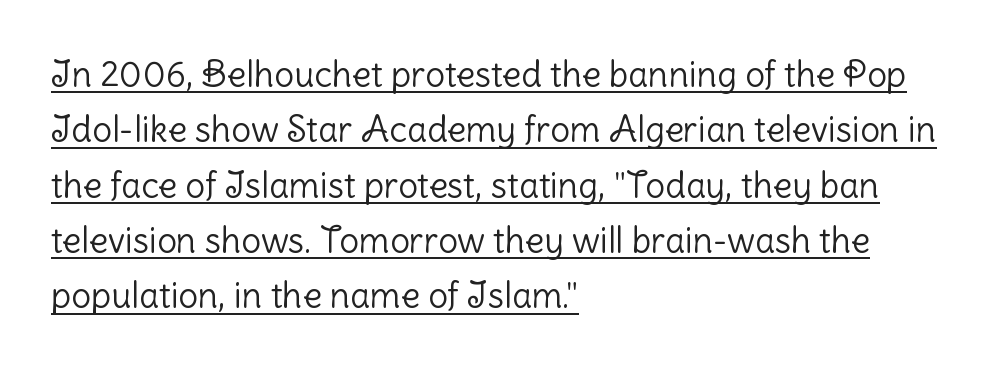
{"serif": "no", "italic": "no", "bold": "no", "weight": "light", "width": "normal", "stroke_contrast": "low", "x_height": "medium", "monospaced": "no", "underline": "yes", "align": "left", "line_spacing": "normal", "line_spacing_ratio": 1.58, "letter_spacing": "normal", "letter_spacing_em": 0.0, "glyph_px": 35}
